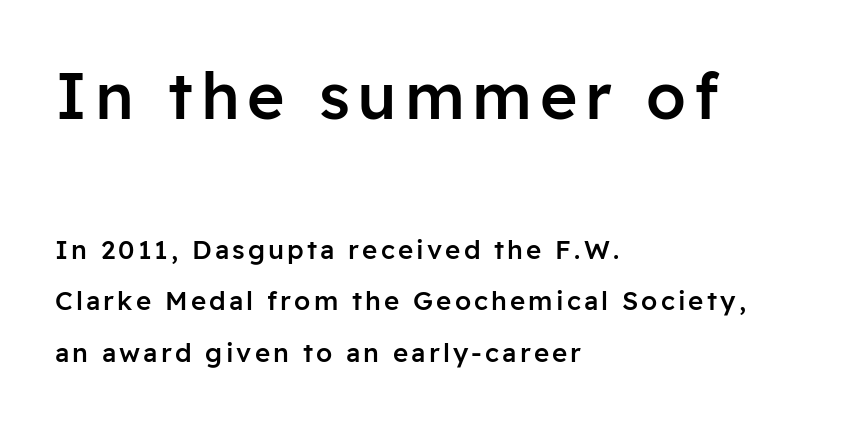
Regarding leading, the lines here are spaced well apart. The lettering holds an erect, upright posture throughout. What kind of face is this? One without serifs — a sans. Each letter keeps its own natural width here, so spacing adapts to shape.
